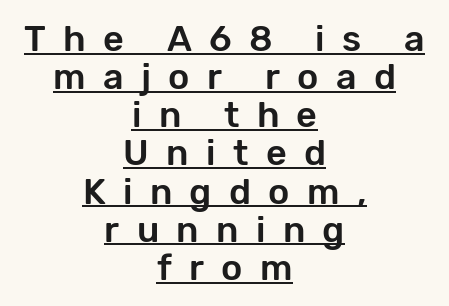
{"serif": "no", "italic": "no", "width": "normal", "stroke_contrast": "low", "x_height": "medium", "monospaced": "no", "underline": "yes", "align": "center", "line_spacing": "tight", "line_spacing_ratio": 1.06, "letter_spacing": "wide", "letter_spacing_em": 0.48, "glyph_px": 36}
